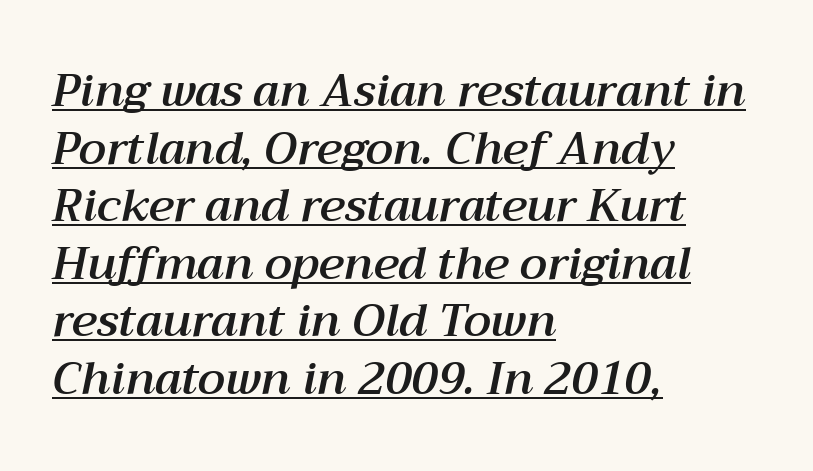
The image shows 45 px text type, italic (leaning right); set left-aligned, normal line spacing (1.28x), normal letter spacing, underlined; medium stroke contrast and a medium x-height.
